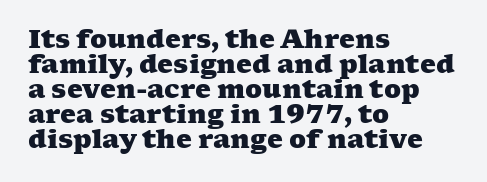
The designer dialed line spacing down below the default. The ragged edge is on the right, which tells us the setting is flush left. How heavy is the stroke? Heavy — this is a bold. Nothing unusual about the tracking: characters are spaced as the font intends.
